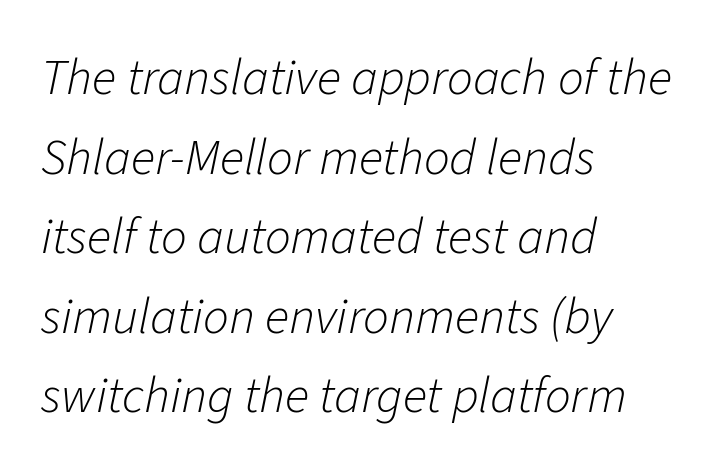
You could not count columns in this text — the font is proportionally spaced. Tracking value appears to be zero — textbook default spacing. The space between consecutive lines is moderate. The specimen omits any rule beneath the text block's lines. Italic: yes, the glyphs are oblique.
